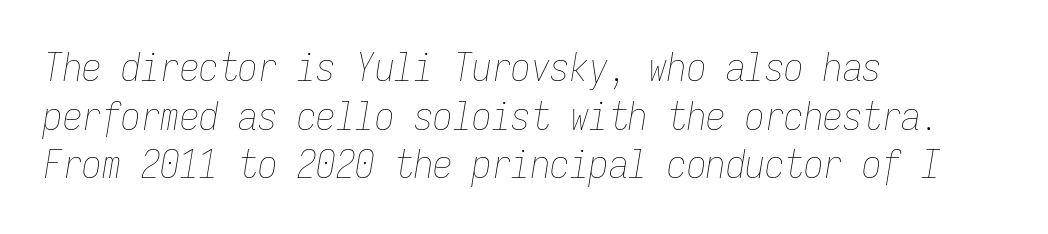
{"italic": "yes", "lean": "right", "slant_degrees": 9, "bold": "no", "weight": "thin", "width": "condensed", "stroke_contrast": "low", "x_height": "medium", "monospaced": "yes", "underline": "no", "align": "left", "line_spacing": "normal", "line_spacing_ratio": 1.25, "letter_spacing": "normal", "letter_spacing_em": 0.0, "glyph_px": 39}
